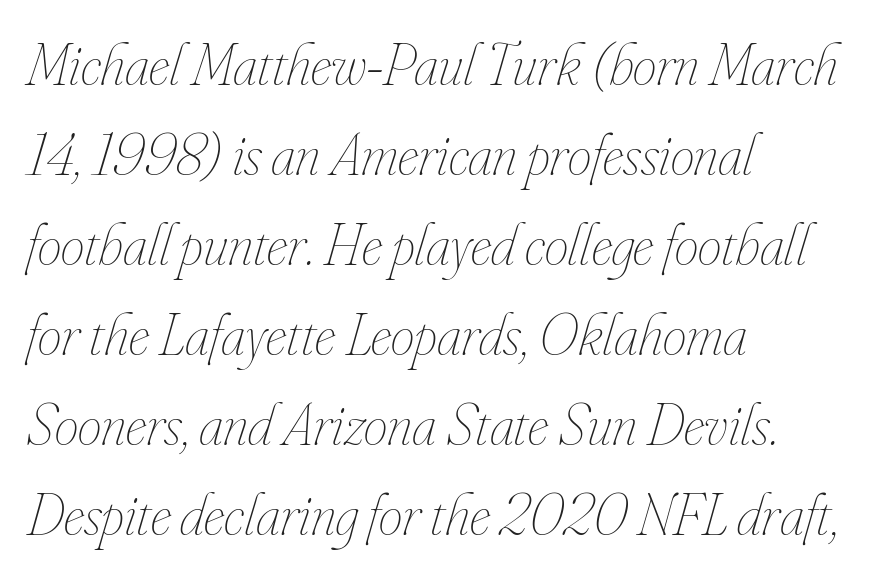
The rendering applies a slant to the glyphs. This sample uses plain, unmodified letter spacing. The space beneath each line is pristine and unruled. This sample has the flowing, uneven cadence of proportional lettering. Vertical stems look standard width or narrower in stroke.
